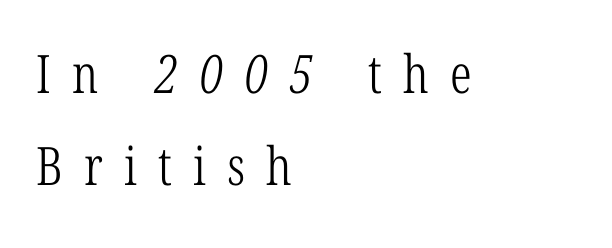
{"serif": "yes", "bold": "no", "weight": "light", "width": "condensed", "stroke_contrast": "low", "x_height": "medium", "monospaced": "no", "underline": "no", "align": "left", "line_spacing_ratio": 1.73, "letter_spacing": "wide", "letter_spacing_em": 0.4, "glyph_px": 53}
